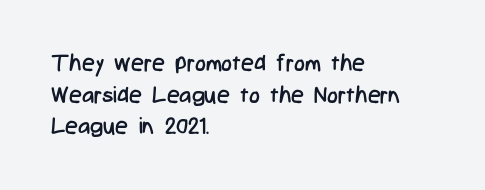
Q: Is the text bold? A: No.
Q: Is the text italic (slanted)? A: No, it is upright.
Q: Is the text underlined? A: No.
Q: How is the paragraph aligned? A: Left-aligned.
Q: Is the spacing between letters normal or unusually wide? A: Normal.
Q: Is the spacing between lines tight, normal or loose? A: Normal.
